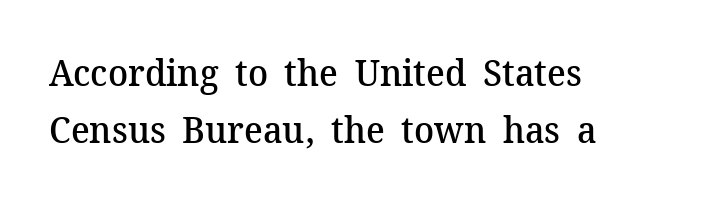
The rows are spaced the way most documents space them. These lines are rendered in a variable-pitch font. The font is running at a semibold setting, under full bold. Alignment: flush left.
